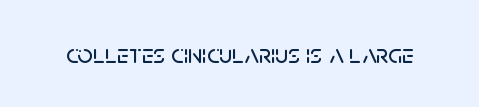
The image shows 27 px text type, upright; set normal letter spacing, not underlined.
